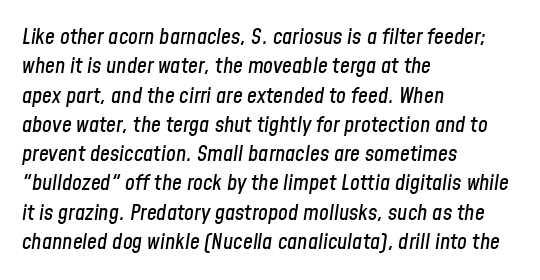
The image shows 22 px text type, italic (leaning right); set left-aligned, normal line spacing (1.33x), normal letter spacing, not underlined.
